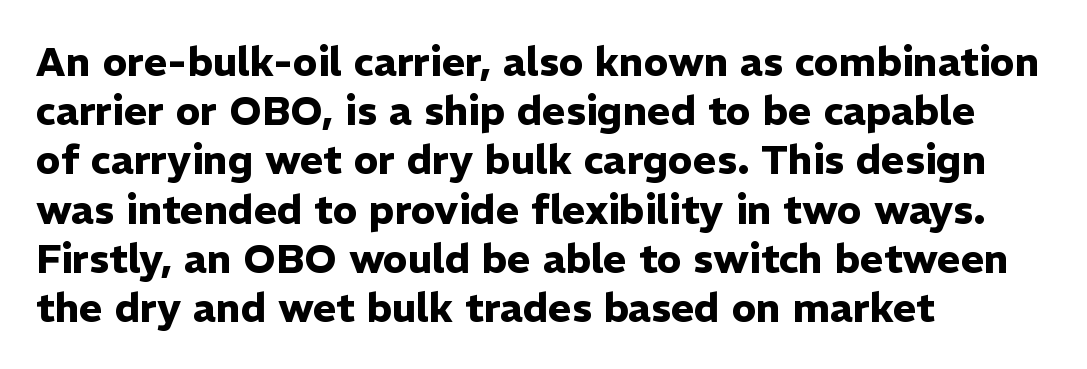
{"serif": "no", "italic": "no", "bold": "yes", "weight": "heavy", "width": "normal", "stroke_contrast": "low", "x_height": "medium", "monospaced": "no", "underline": "no", "align": "left", "line_spacing_ratio": 1.23, "letter_spacing": "normal", "letter_spacing_em": 0.0, "glyph_px": 40}
